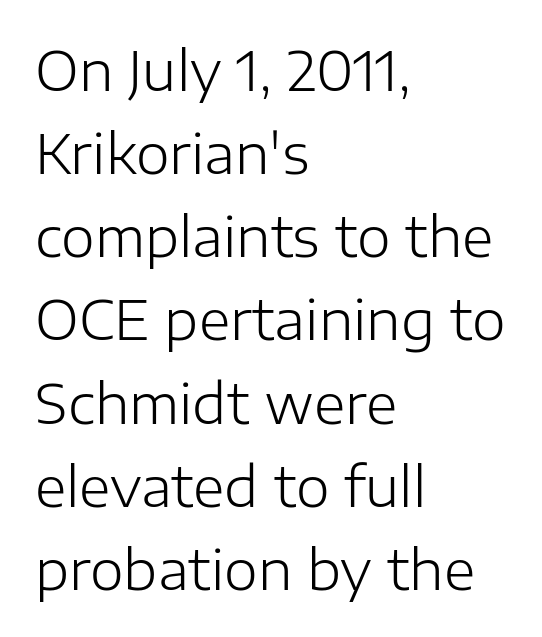
Q: Is the text bold? A: No.
Q: Is the text italic (slanted)? A: No, it is upright.
Q: Is the typeface a serif or a sans-serif typeface? A: Sans-serif.
Q: Is the text underlined? A: No.
Q: How is the paragraph aligned? A: Left-aligned.
Q: Is the spacing between letters normal or unusually wide? A: Normal.
Q: Is the spacing between lines tight, normal or loose? A: Normal.
Q: Width (condensed, normal, or wide)? A: Normal.
Q: Stroke contrast? A: Low.
Q: x-height? A: Medium.
Q: Monospaced? A: No.
